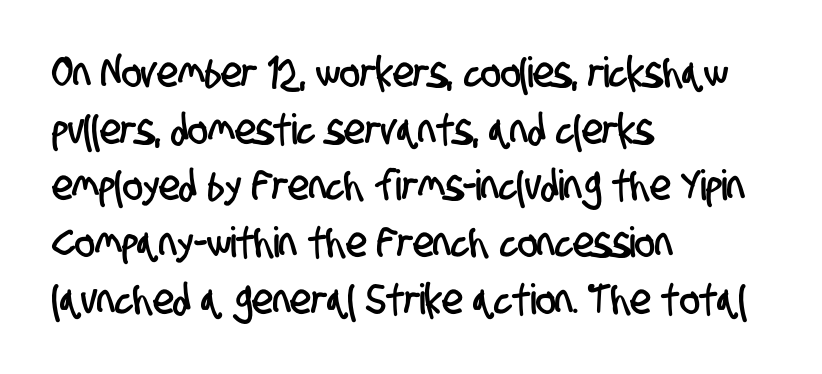
Q: Is the typeface a serif or a sans-serif typeface? A: Sans-serif.
Q: Is the text underlined? A: No.
Q: How is the paragraph aligned? A: Left-aligned.
Q: Is the spacing between letters normal or unusually wide? A: Normal.
Q: Is the spacing between lines tight, normal or loose? A: Normal.
Q: Width (condensed, normal, or wide)? A: Condensed.
Q: Stroke contrast? A: Low.
Q: x-height? A: Large.
Q: Monospaced? A: No.
